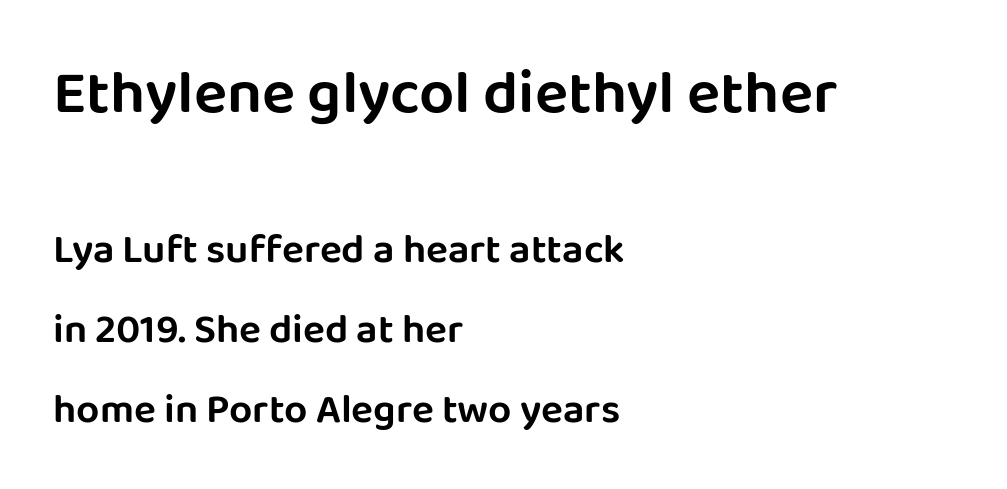
Q: Is the text italic (slanted)? A: No, it is upright.
Q: Is the typeface a serif or a sans-serif typeface? A: Sans-serif.
Q: Is the text underlined? A: No.
Q: How is the paragraph aligned? A: Left-aligned.
Q: Is the spacing between letters normal or unusually wide? A: Normal.
Q: Is the spacing between lines tight, normal or loose? A: Loose.
Q: Which block of text is set in a larger size, the first (top) or the second (bottom)? A: The first (top) one.
Q: Width (condensed, normal, or wide)? A: Normal.
Q: Stroke contrast? A: Low.
Q: x-height? A: Large.
Q: Monospaced? A: No.
